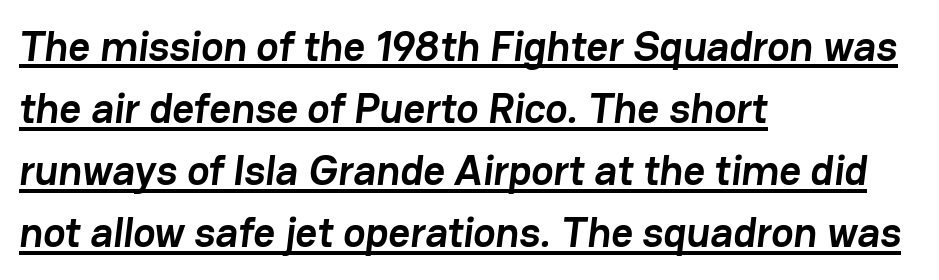
The image shows 42 px semibold sans-serif type; set left-aligned, normal line spacing (1.48x), normal letter spacing, underlined; low stroke contrast and a medium x-height.
